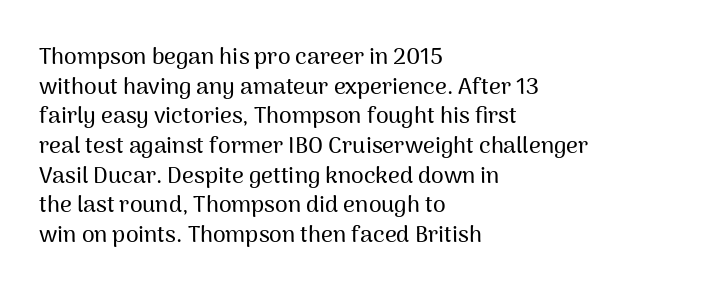
Descenders are the only things crossing below the line. A classic flush-left, rag-right setting is used for this passage. Upright lettering throughout. Quick note: interline space is typical. Letter spacing: default.
